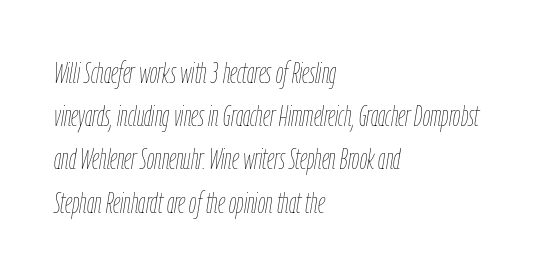
A student would call this left alignment; a typographer would say flush left, rag right. Regular leading. The string is rendered with underlining switched off. It's the slanting kind of type.
